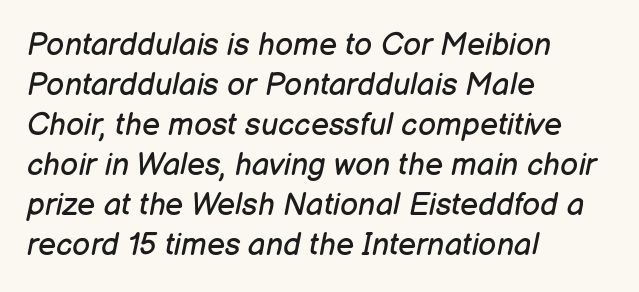
The image shows 31 px regular-weight type, italic (leaning right); set left-aligned, normal line spacing (1.29x), normal letter spacing, not underlined; low stroke contrast and a medium x-height.
